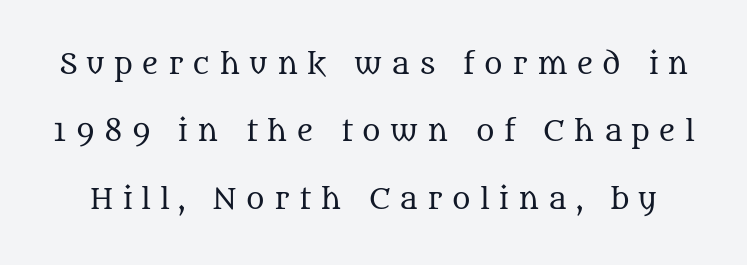
{"serif": "yes", "italic": "no", "bold": "no", "weight": "regular", "width": "normal", "stroke_contrast": "medium", "x_height": "large", "monospaced": "no", "underline": "no", "line_spacing": "loose", "line_spacing_ratio": 2.41, "letter_spacing": "wide", "letter_spacing_em": 0.33, "glyph_px": 28}
